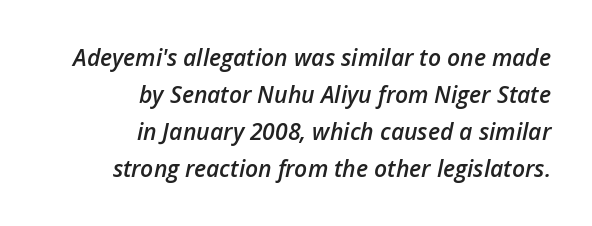
Q: Is the text bold? A: Semi-bold.
Q: Is the text italic (slanted)? A: Yes, it leans right by about 12 degrees.
Q: Is the text underlined? A: No.
Q: How is the paragraph aligned? A: Right-aligned.
Q: Is the spacing between letters normal or unusually wide? A: Normal.
Q: Is the spacing between lines tight, normal or loose? A: Normal.
